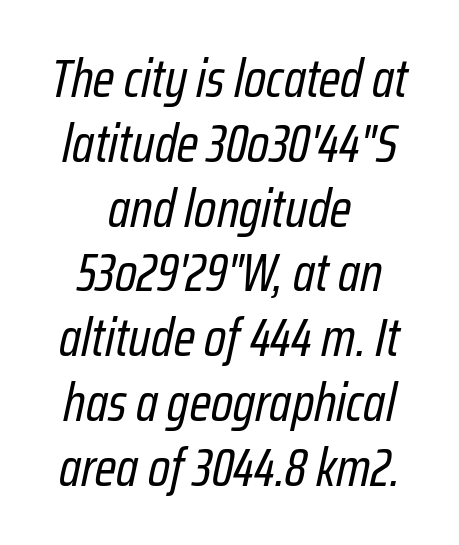
Heaviness? Minimal to ordinary, like unemphasized prose. The passage shown has conventional tracking throughout. Any mark beneath the type? The region is blank. Each letter keeps its own natural width here, so spacing adapts to shape.
